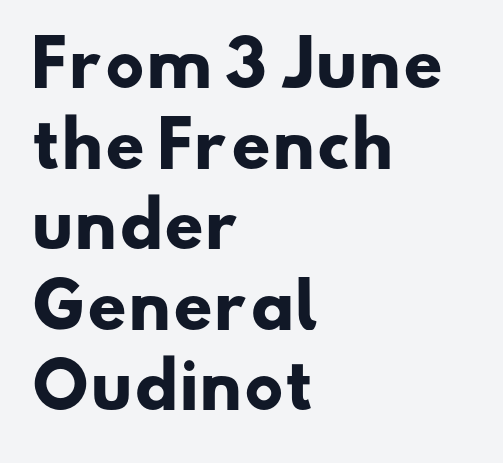
This sample uses a sans-serif face. Weight: bold. Words appear dense and cohesive because spacing is normal. Spacing verdict: proportional, widths tailored to each character. Leftover space on each line is placed entirely after the last word.
